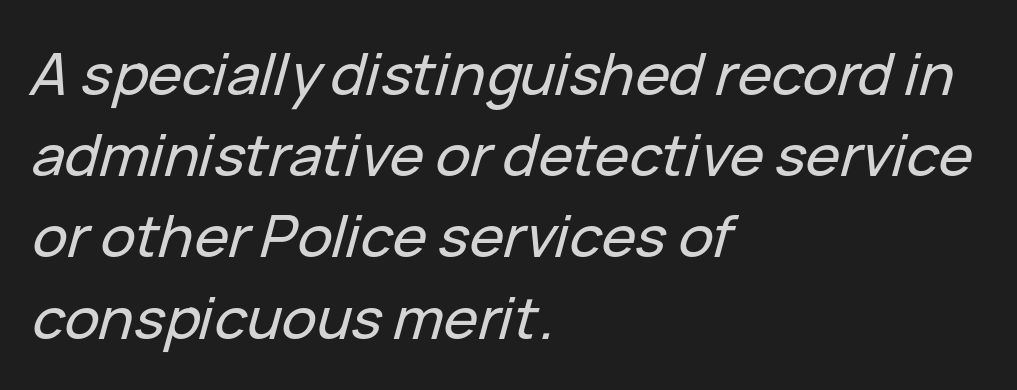
Q: Is the text italic (slanted)? A: Yes, it leans right by about 15 degrees.
Q: Is the text underlined? A: No.
Q: How is the paragraph aligned? A: Left-aligned.
Q: Is the spacing between letters normal or unusually wide? A: Normal.
Q: Is the spacing between lines tight, normal or loose? A: Normal.
Q: Width (condensed, normal, or wide)? A: Normal.
Q: Stroke contrast? A: Low.
Q: x-height? A: Medium.
Q: Monospaced? A: No.
